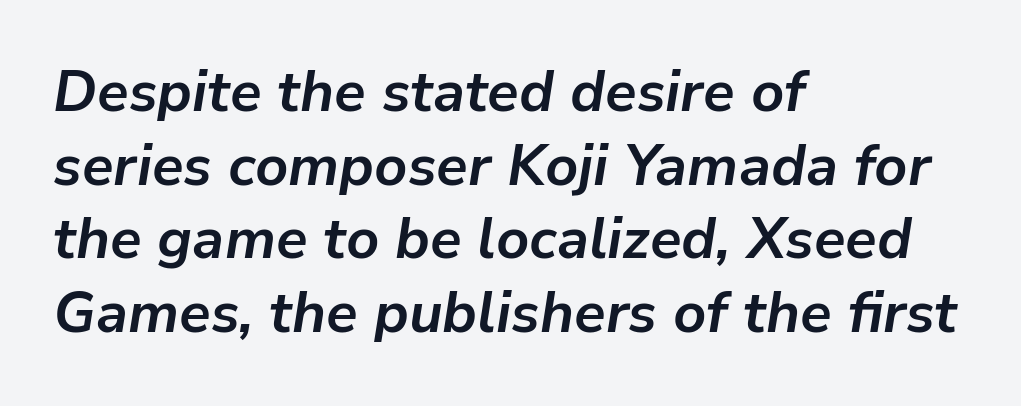
{"italic": "yes", "lean": "right", "slant_degrees": 9, "bold": "yes", "weight": "bold", "width": "normal", "stroke_contrast": "low", "x_height": "medium", "monospaced": "no", "underline": "no", "align": "left", "line_spacing": "normal", "line_spacing_ratio": 1.29, "letter_spacing": "normal", "letter_spacing_em": 0.0, "glyph_px": 57}
